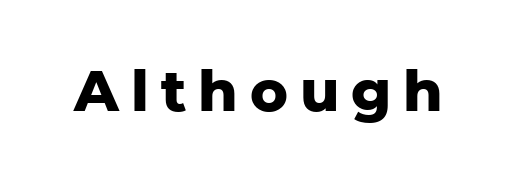
Q: Is the text bold? A: Yes.
Q: Is the text italic (slanted)? A: No, it is upright.
Q: Is the typeface a serif or a sans-serif typeface? A: Sans-serif.
Q: Is the text underlined? A: No.
Q: Is the spacing between letters normal or unusually wide? A: Unusually wide.
Q: Width (condensed, normal, or wide)? A: Normal.
Q: Stroke contrast? A: Low.
Q: x-height? A: Medium.
Q: Monospaced? A: No.
